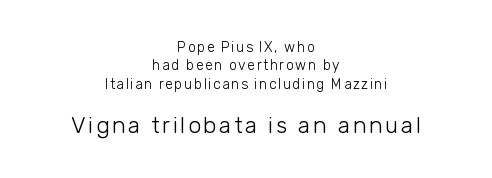
The image shows 23 px text type, upright; set centered, normal line spacing (1.31x), not underlined; the second (bottom) block is 1.64x larger.
